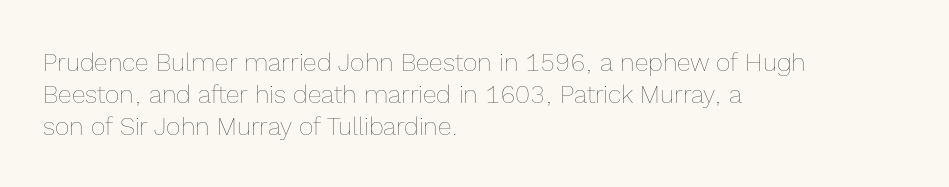
The image shows 25 px text type, upright; set left-aligned, normal line spacing (1.28x), normal letter spacing, not underlined.
